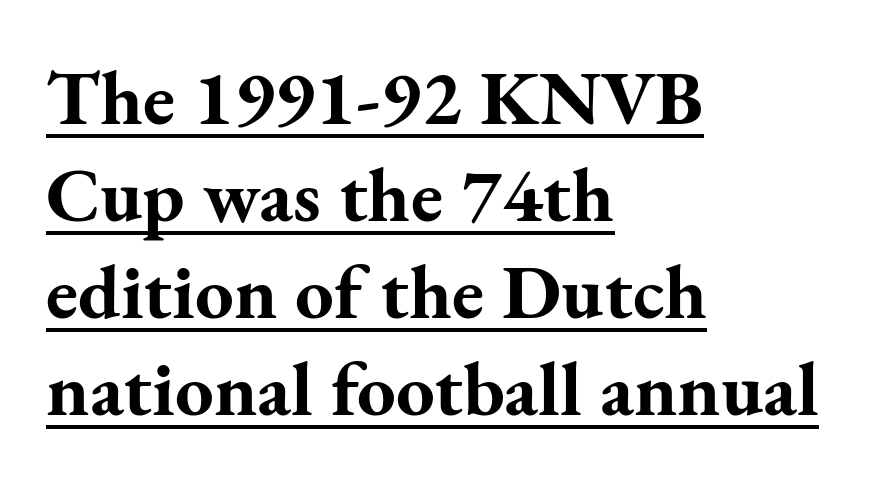
Its strokes are broad and dark, the hallmark of bold type. Quick note: underline on. Posture: upright roman. A typesetter would call this proportional, since set widths differ per character. Look at the tracking — it's just the regular setting, nothing added.
